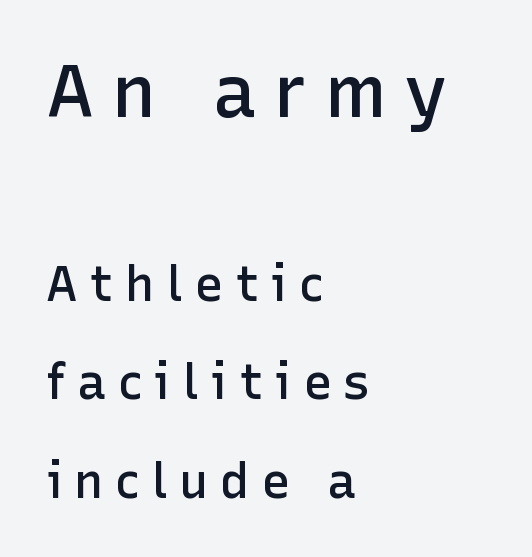
The image shows 74 px semibold sans-serif type, upright; set left-aligned, loose line spacing (2.01x), unusually wide letter spacing (+0.23 em), not underlined; the first (top) block is 1.51x larger; low stroke contrast and a medium x-height.
